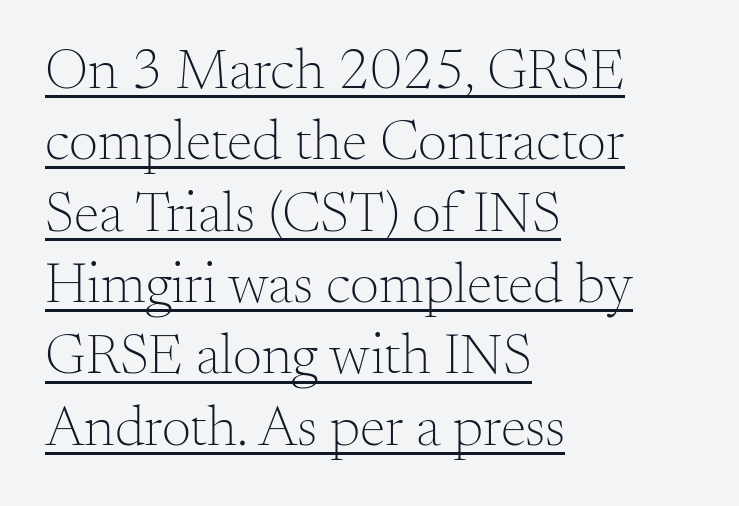
These glyphs show unthickened strokes, regular width or finer. In terms of letterform style, serifs are clearly present. Proportional: the letters do not fall into vertical columns. What stands out about the letter spacing? Nothing — it is the standard amount. This is underlined copy, the kind a proofreader might mark for attention. Is there any slant? The stems are plumb.
